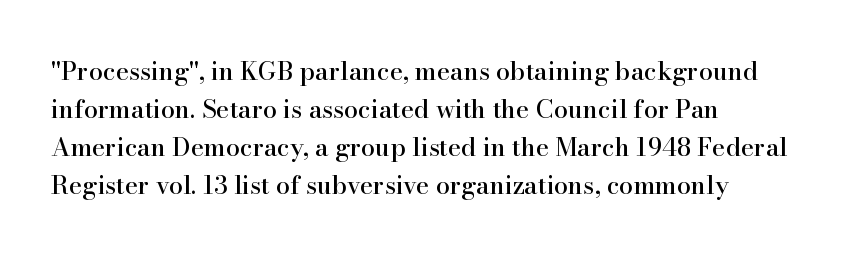
The image shows 25 px text type, upright; set left-aligned, normal line spacing (1.52x), normal letter spacing, not underlined.
